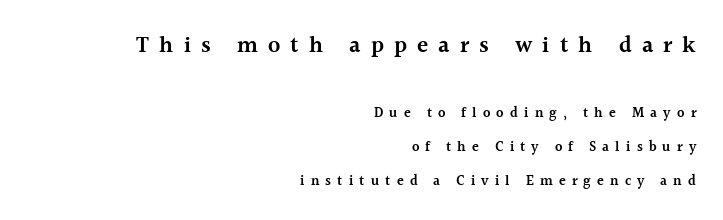
{"italic": "no", "bold": "semi", "underline": "no", "align": "right", "line_spacing": "loose", "line_spacing_ratio": 2.44, "letter_spacing": "wide", "letter_spacing_em": 0.44, "larger_block": "first", "size_ratio": 1.64, "glyph_px": 23}
